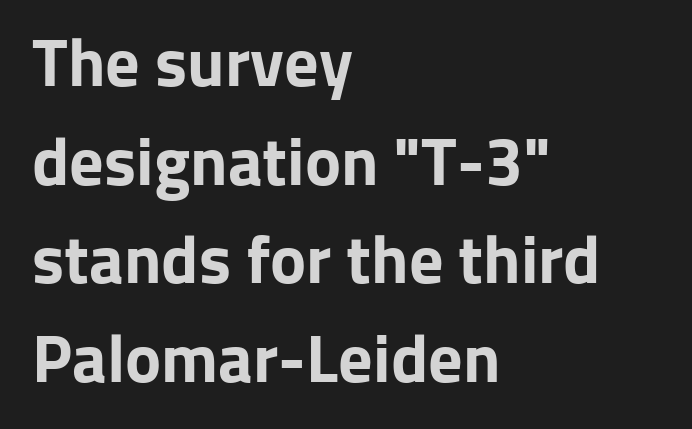
The image shows 68 px bold sans-serif type, upright; set left-aligned, normal line spacing (1.45x), normal letter spacing, not underlined; low stroke contrast and a medium x-height.
